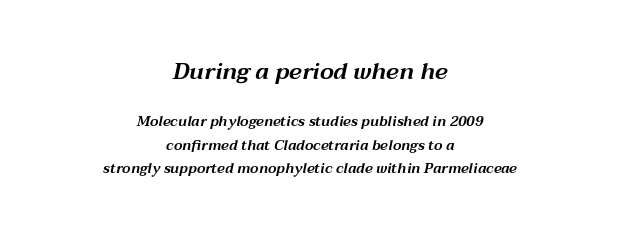
A centered setting, common on invitations and titles, is used for this passage. Each word holds together tightly as a unit, with standard inter-letter gaps. The space beneath each line is pristine and unruled. The block of text has a typical density, with ordinary space between rows. Compared with ordinary roman type, these characters are visibly tilted. If you squint, the top block still reads clearly — it's the larger of the two.
